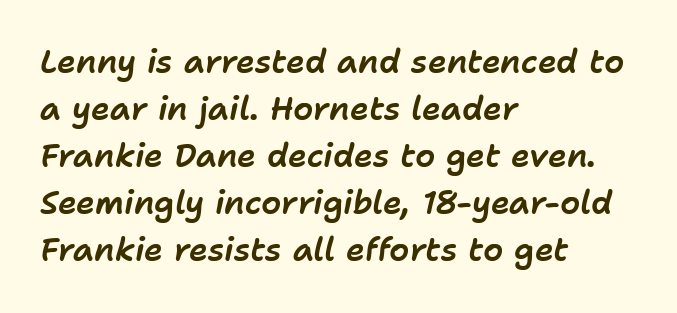
Q: Is the text italic (slanted)? A: Yes, it leans right by about 11 degrees.
Q: Is the text underlined? A: No.
Q: How is the paragraph aligned? A: Left-aligned.
Q: Is the spacing between letters normal or unusually wide? A: Normal.
Q: Is the spacing between lines tight, normal or loose? A: Normal.
Q: Width (condensed, normal, or wide)? A: Normal.
Q: Stroke contrast? A: Low.
Q: x-height? A: Medium.
Q: Monospaced? A: No.
